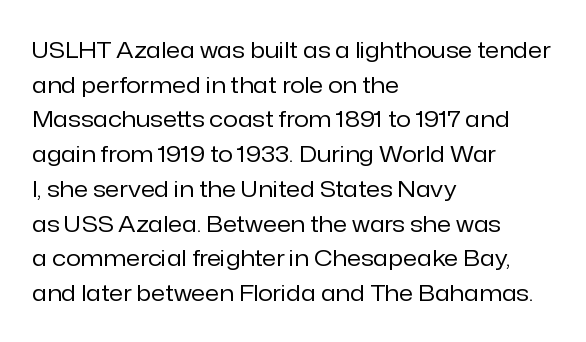
Q: Is the text bold? A: No.
Q: Is the text italic (slanted)? A: No, it is upright.
Q: Is the text underlined? A: No.
Q: How is the paragraph aligned? A: Left-aligned.
Q: Is the spacing between letters normal or unusually wide? A: Normal.
Q: Is the spacing between lines tight, normal or loose? A: Normal.
